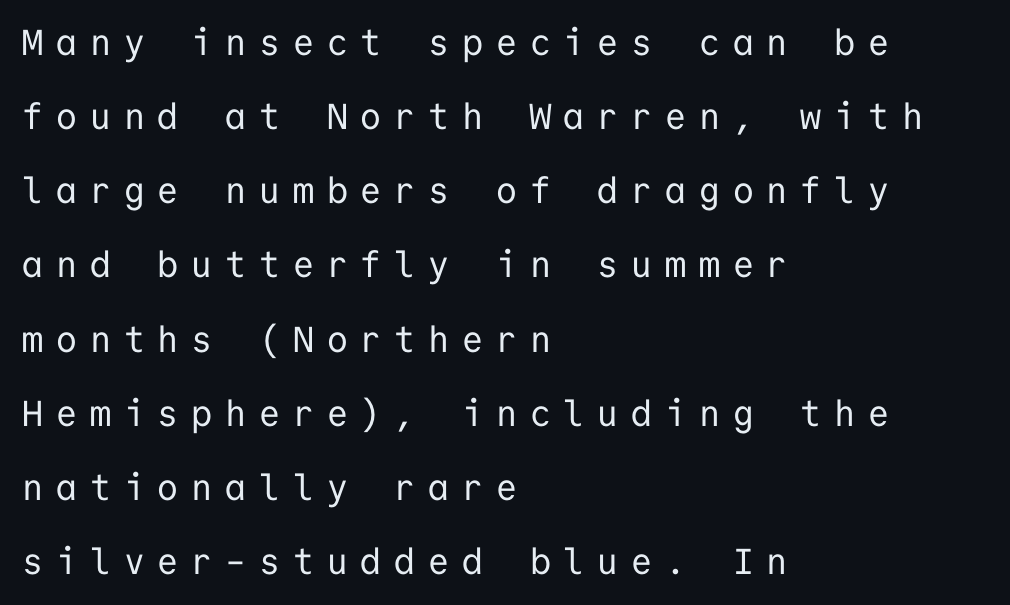
This reads as an unemphasized weight, regular at the heaviest. The lines are quadded left. Spacing verdict: monospaced, one width for all characters. Regarding leading, the lines here are spaced well apart.
